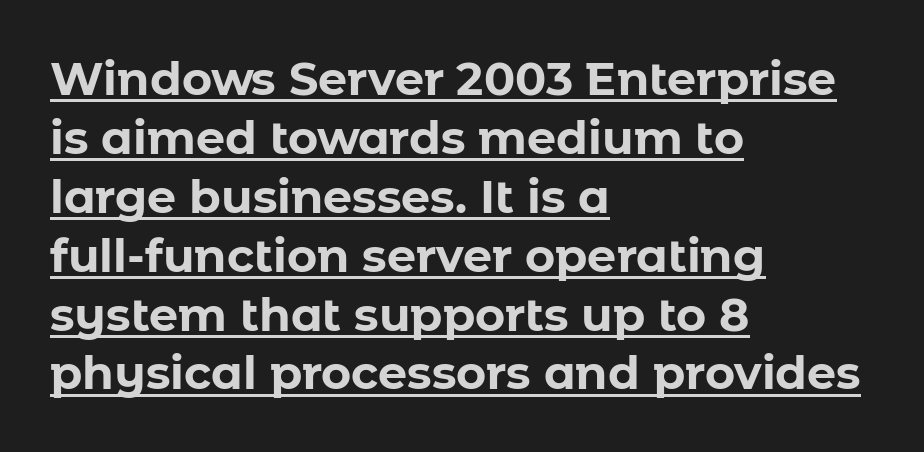
Q: Is the text bold? A: Yes.
Q: Is the text italic (slanted)? A: No, it is upright.
Q: Is the typeface a serif or a sans-serif typeface? A: Sans-serif.
Q: Is the text underlined? A: Yes.
Q: How is the paragraph aligned? A: Left-aligned.
Q: Is the spacing between letters normal or unusually wide? A: Normal.
Q: Is the spacing between lines tight, normal or loose? A: Normal.
Q: Width (condensed, normal, or wide)? A: Normal.
Q: Stroke contrast? A: Low.
Q: x-height? A: Medium.
Q: Monospaced? A: No.
